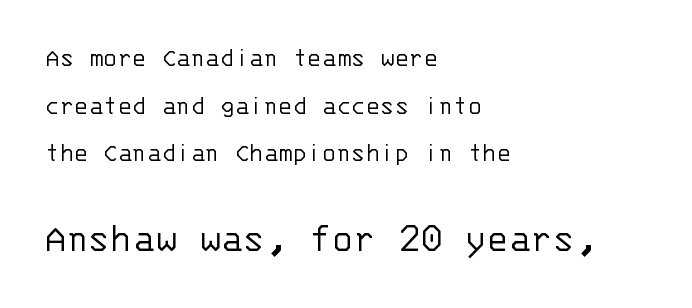
The image shows 41 px light sans-serif type, upright, monospaced; set left-aligned, line spacing 1.76x, normal letter spacing, not underlined; the second (bottom) block is 1.52x larger; low stroke contrast and a large x-height.
